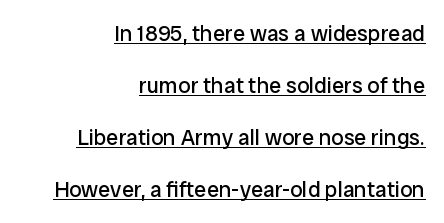
{"italic": "no", "bold": "no", "underline": "yes", "align": "right", "line_spacing": "loose", "line_spacing_ratio": 2.36, "letter_spacing": "normal", "letter_spacing_em": 0.0, "glyph_px": 22}
